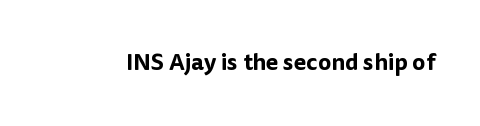
{"italic": "no", "underline": "no", "letter_spacing": "normal", "letter_spacing_em": 0.0, "glyph_px": 23}
